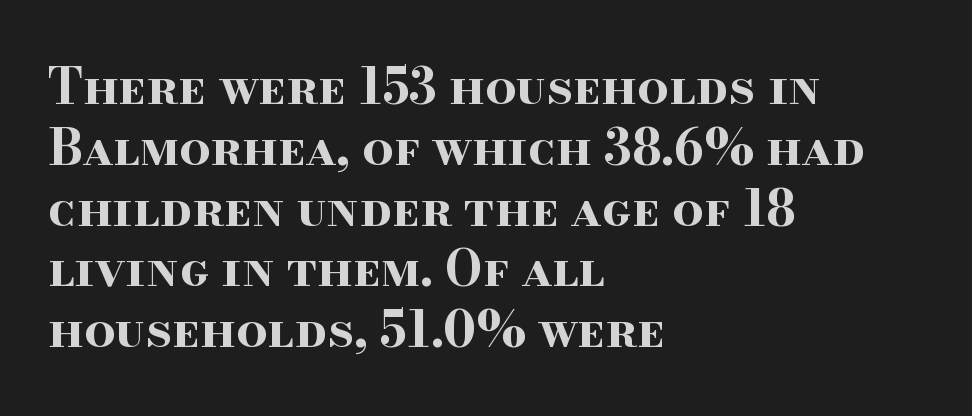
Q: Is the text bold? A: Yes.
Q: Is the text italic (slanted)? A: No, it is upright.
Q: Is the typeface a serif or a sans-serif typeface? A: Serif.
Q: Is the text underlined? A: No.
Q: How is the paragraph aligned? A: Left-aligned.
Q: Is the spacing between letters normal or unusually wide? A: Normal.
Q: Width (condensed, normal, or wide)? A: Wide.
Q: Stroke contrast? A: High.
Q: x-height? A: Small.
Q: Monospaced? A: No.
